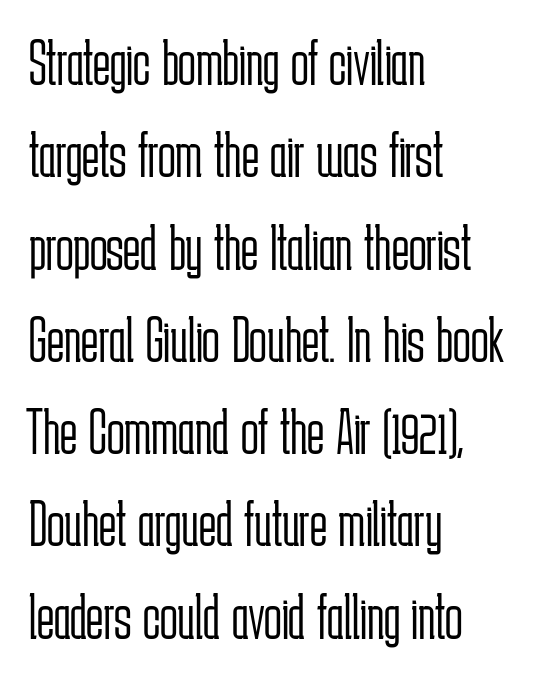
{"serif": "no", "italic": "no", "bold": "no", "weight": "light", "width": "condensed", "stroke_contrast": "low", "x_height": "medium", "monospaced": "no", "underline": "no", "align": "left", "line_spacing": "normal", "line_spacing_ratio": 1.42, "letter_spacing": "normal", "letter_spacing_em": 0.0, "glyph_px": 65}
